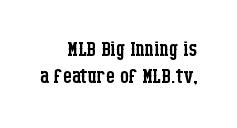
The image shows 28 px regular-weight, condensed serif type, upright; set right-aligned, tight line spacing (0.96x), normal letter spacing, not underlined; low stroke contrast and a large x-height.
